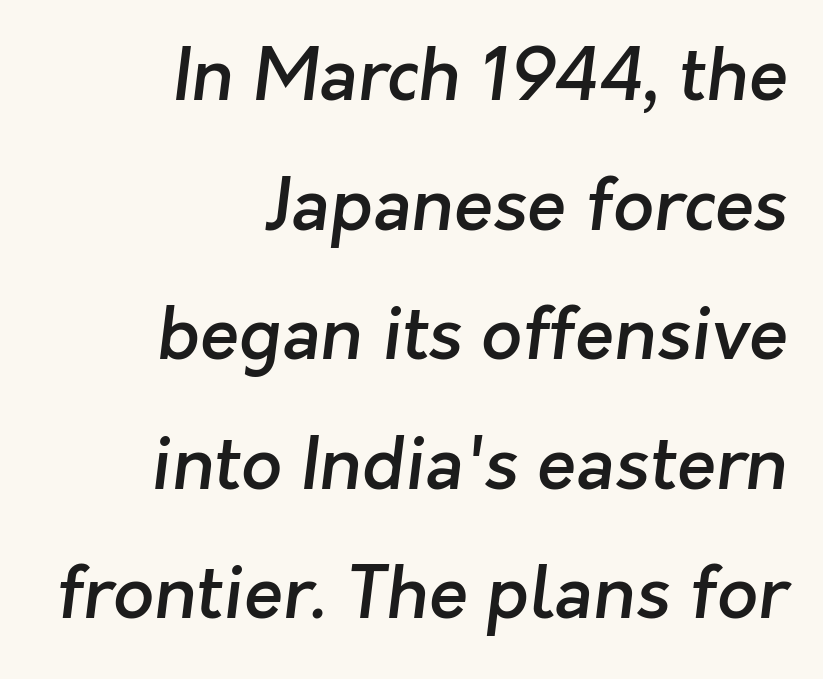
The image shows 72 px semibold sans-serif type; set right-aligned, line spacing 1.8x, normal letter spacing, not underlined; low stroke contrast and a medium x-height.
